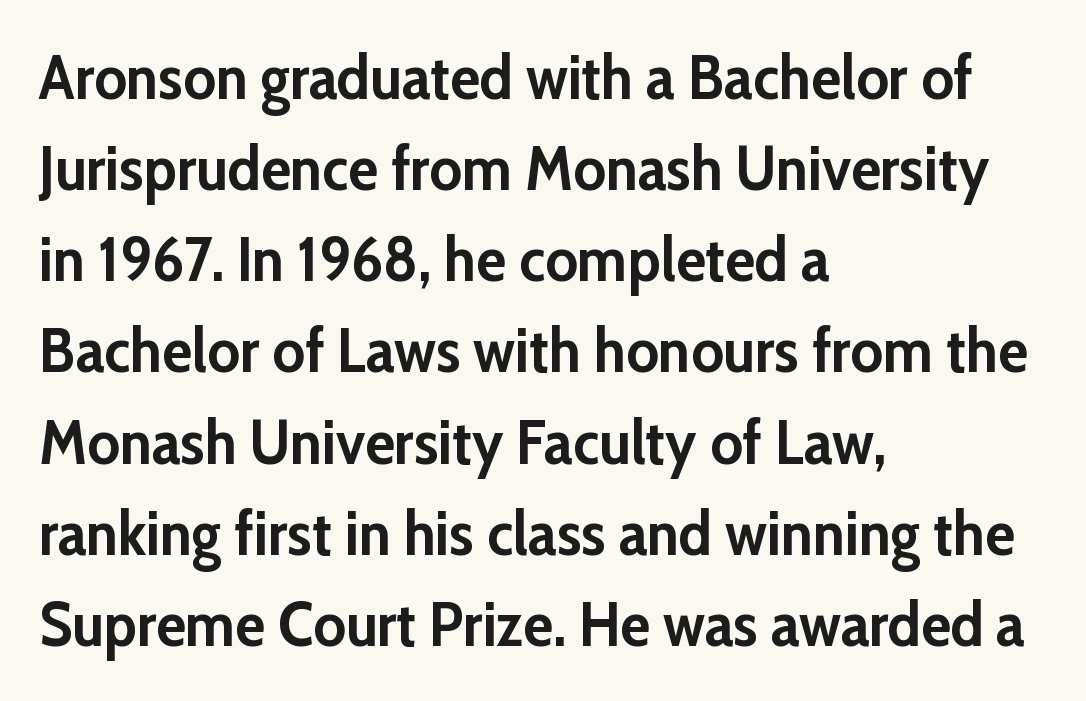
The image shows 62 px semibold sans-serif type, upright; set left-aligned, normal line spacing (1.47x), normal letter spacing, not underlined; low stroke contrast and a medium x-height.
